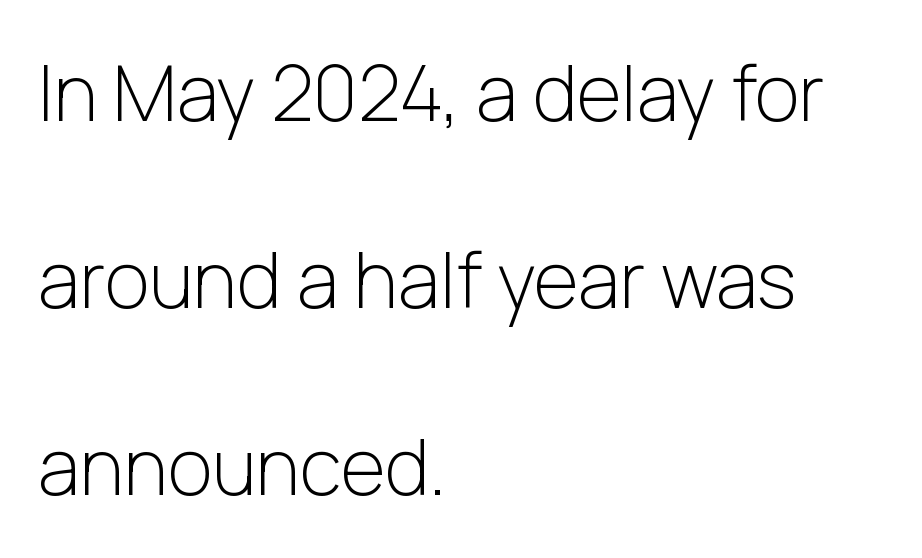
The image shows 77 px light sans-serif type, upright; set left-aligned, loose line spacing (2.43x), normal letter spacing, not underlined; low stroke contrast and a medium x-height.
